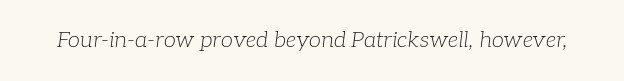
{"italic": "yes", "lean": "right", "slant_degrees": 7, "bold": "no", "underline": "no", "letter_spacing": "normal", "letter_spacing_em": 0.0, "glyph_px": 22}
